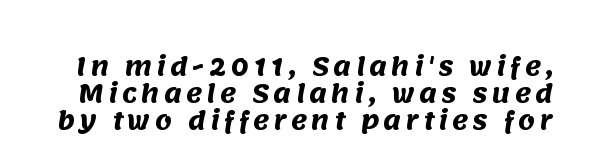
{"bold": "yes", "underline": "no", "line_spacing": "tight", "line_spacing_ratio": 1.12, "glyph_px": 24}
